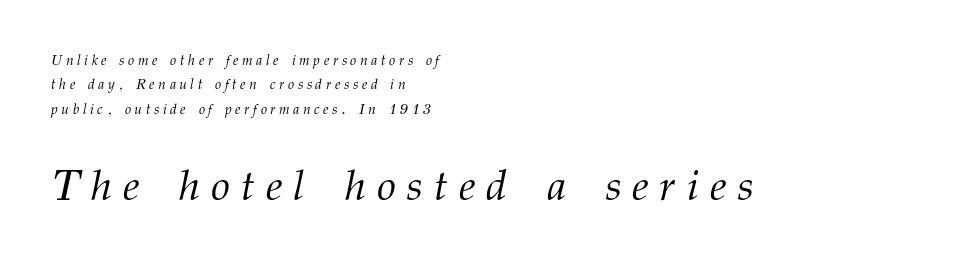
{"serif": "yes", "italic": "yes", "lean": "right", "slant_degrees": 12, "bold": "no", "weight": "light", "width": "normal", "stroke_contrast": "medium", "x_height": "medium", "monospaced": "no", "underline": "no", "align": "left", "line_spacing_ratio": 1.75, "letter_spacing": "wide", "letter_spacing_em": 0.26, "larger_block": "second", "size_ratio": 3.07, "glyph_px": 43}
